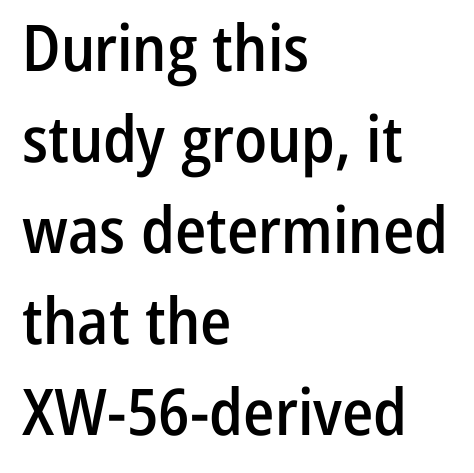
Descender tails drop into unmarked territory. Typographically, this falls in the sans-serif category. No extra tracking has been applied to these lines. Horizontal bands of white between lines are of average thickness. As a designer I'd log this as weight 600, semibold. The paragraph has a hard left edge and a soft right edge.
